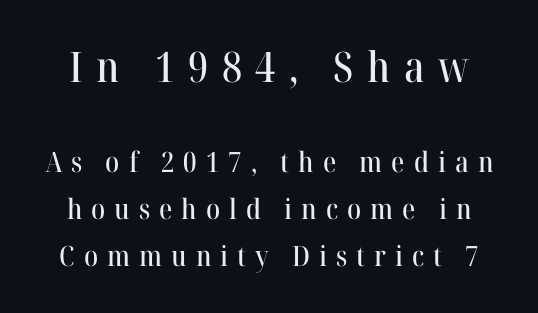
Clear beneath every line of the passage. When letters stand straight like this, we call the style roman or upright. The horizontal fit of the characters is loose and conspicuously gappy. Character widths vary here, with narrow letters taking less room than wide ones. Check where the strokes stop: tiny serifs finish them off. In terms of leading, this rendering sits right in the middle.
